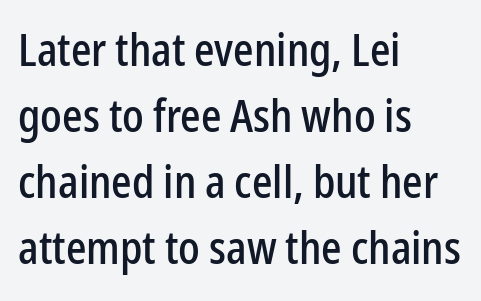
The image shows 45 px condensed sans-serif type, upright; set left-aligned, normal line spacing (1.47x), normal letter spacing, not underlined; low stroke contrast and a medium x-height.
